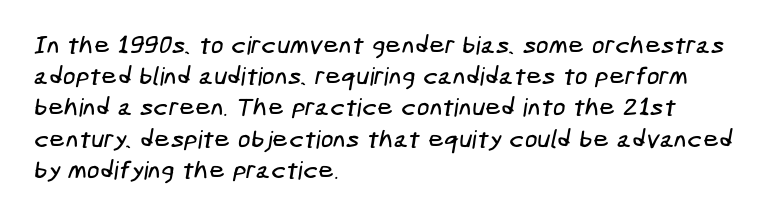
Successive baselines arrive at the customary interval. Honestly, there is no underline to notice here at all. Alignment: flush left. Letter spacing: default.
